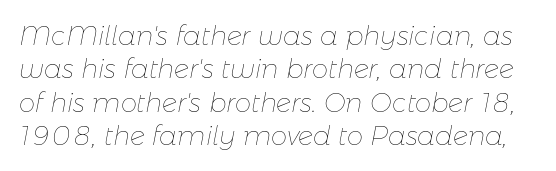
Q: Is the text bold? A: No.
Q: Is the text italic (slanted)? A: Yes, it leans right by about 11 degrees.
Q: Is the text underlined? A: No.
Q: Is the spacing between letters normal or unusually wide? A: Normal.
Q: Is the spacing between lines tight, normal or loose? A: Normal.
